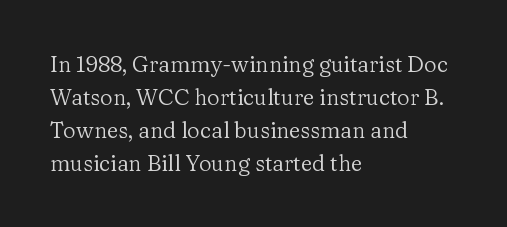
In terms of leading, this rendering sits right in the middle. Quick note: not italic, upright. Stems here are at most as thick as an everyday book face. Letter spacing: default.
